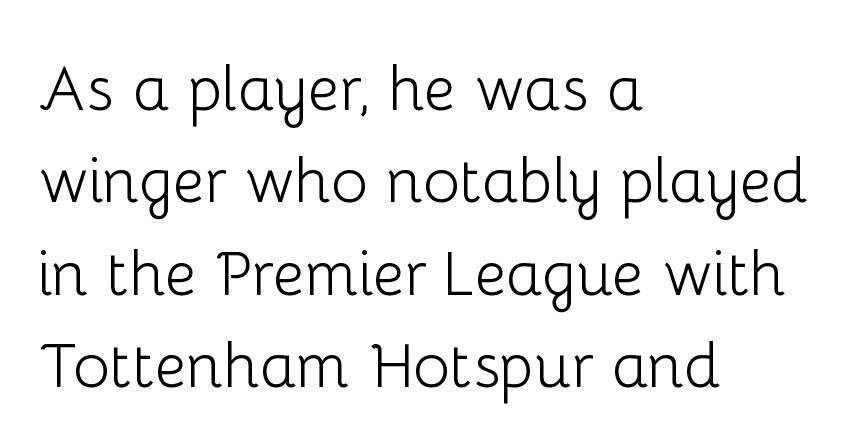
The image shows 62 px light sans-serif type, upright; set left-aligned, normal line spacing (1.49x), normal letter spacing, not underlined; low stroke contrast and a medium x-height.
